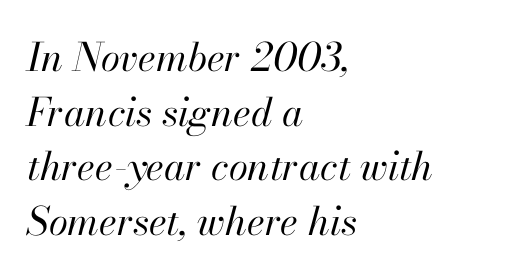
The typeface has the unassuming heft of standard copy or less. Is there much room between lines? A standard amount, neither cramped nor airy. Which margin do the lines hug? The left one — the right edge is uneven. This rendering leaves character spacing at its baseline value.
